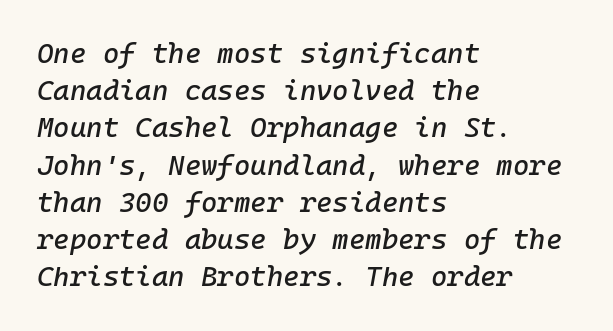
{"italic": "yes", "lean": "right", "slant_degrees": 10, "width": "normal", "stroke_contrast": "low", "x_height": "medium", "underline": "no", "align": "left", "line_spacing": "normal", "line_spacing_ratio": 1.33, "letter_spacing": "normal", "letter_spacing_em": 0.0, "glyph_px": 28}
